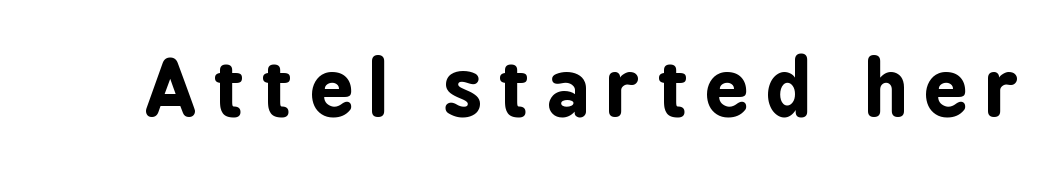
The image shows 77 px bold, condensed sans-serif type, upright; set unusually wide letter spacing (+0.22 em), not underlined; low stroke contrast and a medium x-height.
